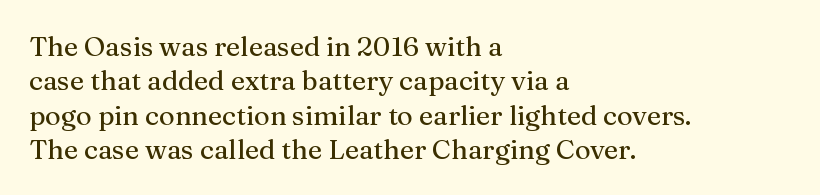
Q: Is the text italic (slanted)? A: No, it is upright.
Q: Is the text underlined? A: No.
Q: How is the paragraph aligned? A: Left-aligned.
Q: Is the spacing between letters normal or unusually wide? A: Normal.
Q: Is the spacing between lines tight, normal or loose? A: Normal.
